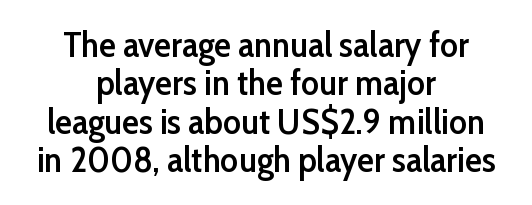
{"serif": "no", "italic": "no", "bold": "semi", "weight": "semibold", "width": "normal", "stroke_contrast": "low", "x_height": "medium", "monospaced": "no", "underline": "no", "align": "center", "line_spacing": "tight", "line_spacing_ratio": 1.1, "letter_spacing": "normal", "letter_spacing_em": 0.0, "glyph_px": 35}
